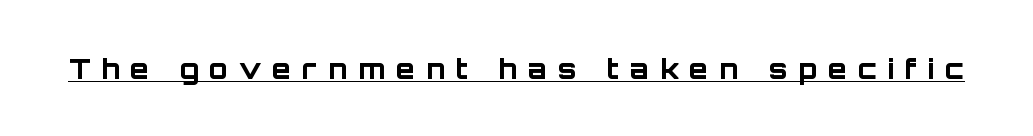
{"serif": "no", "italic": "no", "bold": "yes", "weight": "bold", "width": "normal", "stroke_contrast": "low", "x_height": "large", "monospaced": "no", "underline": "yes", "letter_spacing": "wide", "letter_spacing_em": 0.38, "glyph_px": 28}
